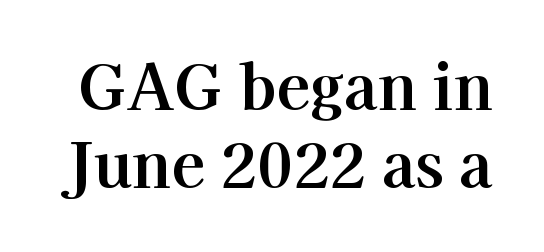
You could call the tracking neutral — neither tight nor loose. What kind of face is this? One with serifs. Descenders are the only things crossing below the line. This block has exactly the height ordinary leading produces. Tall strokes in this sample are plumb rather than angled. Varying glyph widths throughout — classic text-font behaviour.
